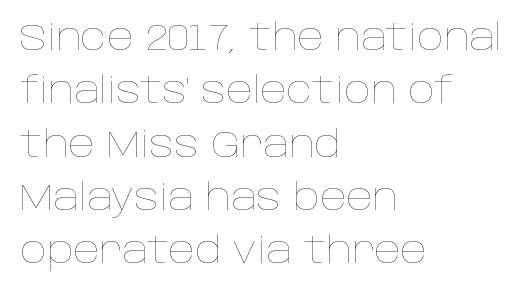
Alignment: flush left. This rendering features lettering with no underline. Do the characters align in a grid? No, the font is proportional. These lines were composed using upright roman letters. Is the letter spacing exaggerated? No — it looks like the ordinary default.
